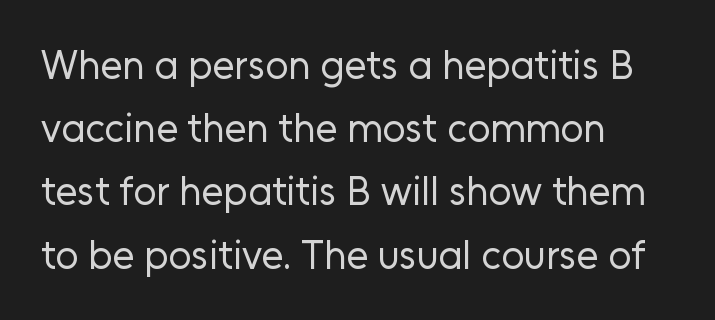
The image shows 40 px regular-weight sans-serif type, upright; set left-aligned, normal line spacing (1.58x), normal letter spacing, not underlined; low stroke contrast and a medium x-height.
